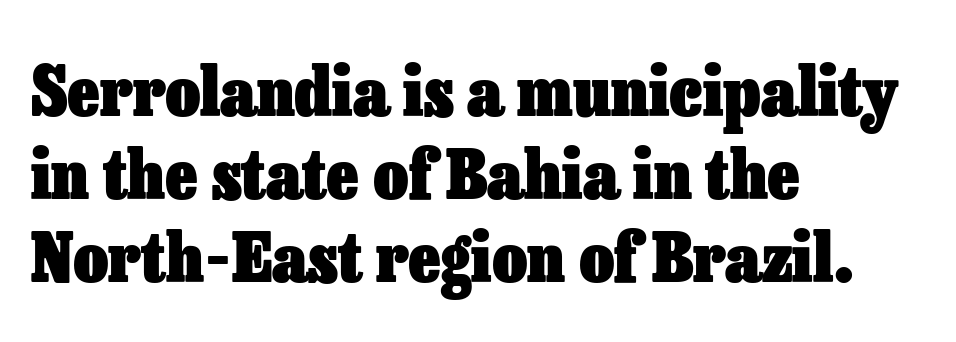
{"italic": "no", "bold": "yes", "weight": "heavy", "width": "normal", "stroke_contrast": "low", "x_height": "medium", "monospaced": "no", "underline": "no", "align": "left", "line_spacing_ratio": 1.22, "letter_spacing": "normal", "letter_spacing_em": 0.0, "glyph_px": 68}
